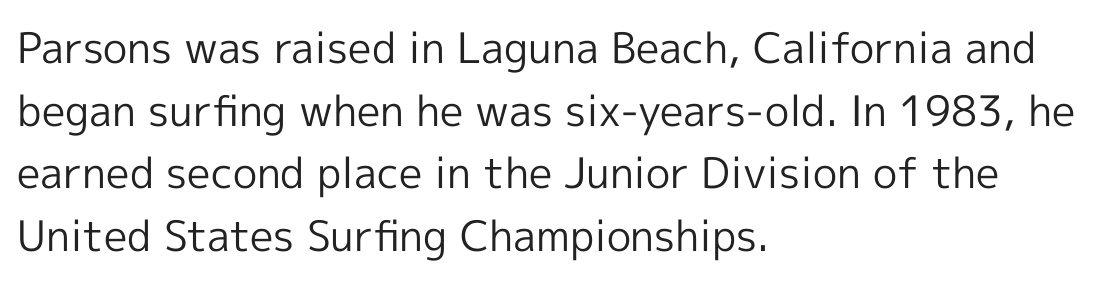
Is this a fixed-width face? No — the glyphs have proportional, varying widths. The leading is moderate, giving the passage an even texture. A bare baseline throughout the passage. Nobody touched the tracking dial on this one. Where is the straight margin? On the left.
